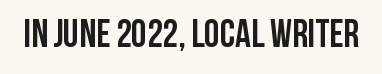
{"serif": "no", "italic": "no", "bold": "yes", "weight": "semibold", "width": "condensed", "stroke_contrast": "low", "x_height": "large", "monospaced": "no", "underline": "no", "letter_spacing": "normal", "letter_spacing_em": 0.0, "glyph_px": 39}
